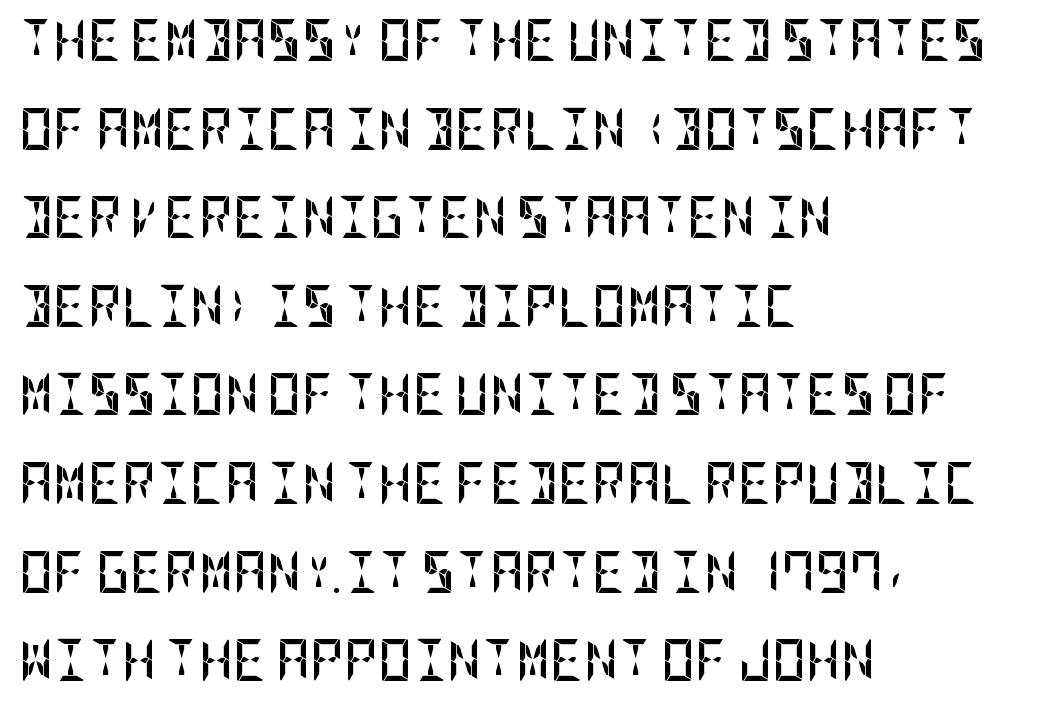
{"serif": "no", "italic": "no", "bold": "yes", "weight": "semibold", "width": "condensed", "stroke_contrast": "low", "x_height": "large", "underline": "no", "align": "left", "line_spacing": "loose", "line_spacing_ratio": 2.11, "letter_spacing": "normal", "letter_spacing_em": 0.0, "glyph_px": 42}
